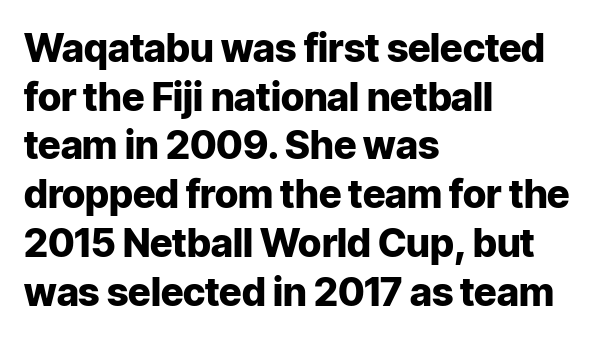
Q: Is the text bold? A: Yes.
Q: Is the text italic (slanted)? A: No, it is upright.
Q: Is the typeface a serif or a sans-serif typeface? A: Sans-serif.
Q: Is the text underlined? A: No.
Q: How is the paragraph aligned? A: Left-aligned.
Q: Is the spacing between letters normal or unusually wide? A: Normal.
Q: Is the spacing between lines tight, normal or loose? A: Normal.
Q: Width (condensed, normal, or wide)? A: Normal.
Q: Stroke contrast? A: Low.
Q: x-height? A: Medium.
Q: Monospaced? A: No.
